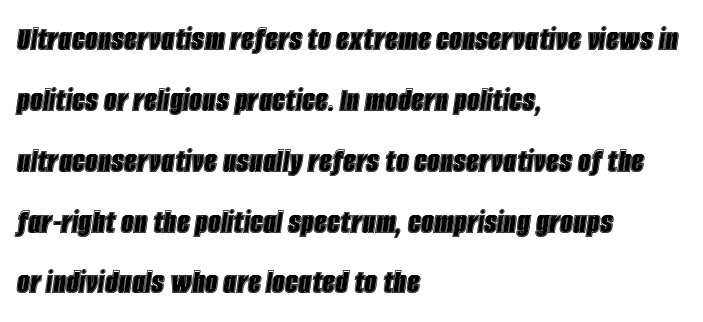
{"italic": "yes", "lean": "right", "slant_degrees": 8, "width": "condensed", "x_height": "large", "monospaced": "no", "underline": "no", "align": "left", "line_spacing": "normal", "line_spacing_ratio": 1.69, "letter_spacing": "normal", "letter_spacing_em": 0.0, "glyph_px": 36}
